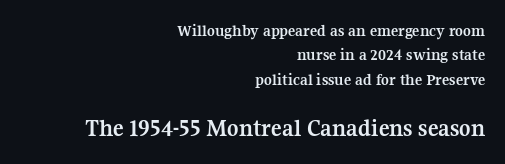
The horizontal fit of the characters is conventional and even. Notice how thick the strokes are: this is what a full bold looks like. The letters in the lower block stand taller than those in the block above. Has an underline been added? It has not. What's the leading like? Ordinary, nothing unusual. Teacher's note: observe the even right margin — that is flush-right alignment.
